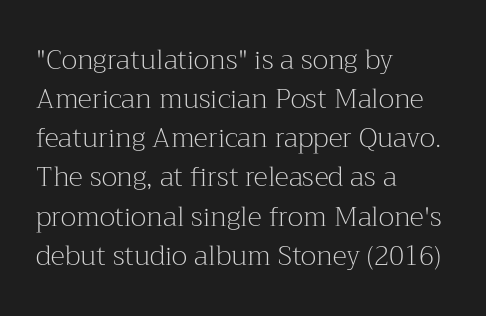
{"italic": "no", "bold": "no", "underline": "no", "align": "left", "line_spacing": "normal", "line_spacing_ratio": 1.45, "letter_spacing": "normal", "letter_spacing_em": 0.0, "glyph_px": 27}
